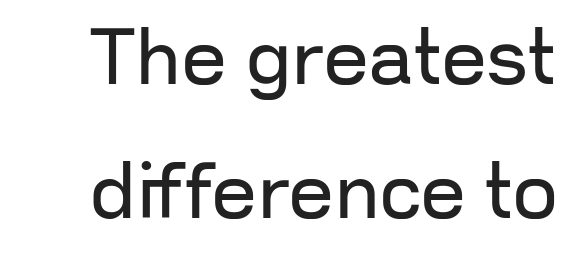
This is sans-serif lettering, the kind often seen on screens and signage. Has an underline been added? It has not. Nope, not italic — everything's standing straight. On a weight scale, this lands at 450 or below.
